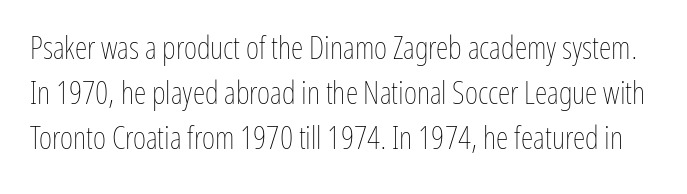
Q: Is the text bold? A: No.
Q: Is the text italic (slanted)? A: No, it is upright.
Q: Is the text underlined? A: No.
Q: Is the spacing between letters normal or unusually wide? A: Normal.
Q: Is the spacing between lines tight, normal or loose? A: Normal.
Q: Width (condensed, normal, or wide)? A: Condensed.
Q: Stroke contrast? A: Low.
Q: x-height? A: Medium.
Q: Monospaced? A: No.
